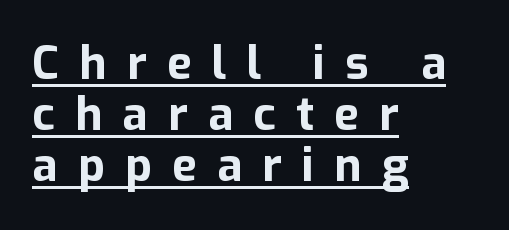
{"serif": "no", "italic": "no", "bold": "yes", "weight": "bold", "width": "normal", "stroke_contrast": "low", "x_height": "medium", "monospaced": "no", "underline": "yes", "align": "left", "line_spacing": "tight", "line_spacing_ratio": 1.11, "letter_spacing": "wide", "letter_spacing_em": 0.44, "glyph_px": 46}
